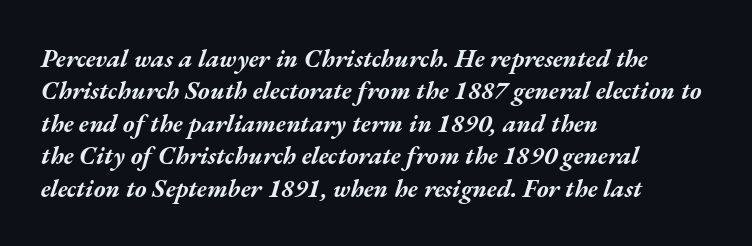
{"italic": "yes", "lean": "right", "slant_degrees": 17, "bold": "yes", "underline": "no", "align": "left", "line_spacing": "normal", "line_spacing_ratio": 1.3, "letter_spacing": "normal", "letter_spacing_em": 0.0, "glyph_px": 25}
